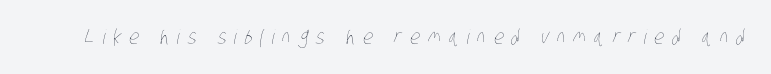
On a weight scale, this lands at 450 or below. Does extra space separate the letters? Yes, quite a lot of it. Each row of text sits above clean, open space.
